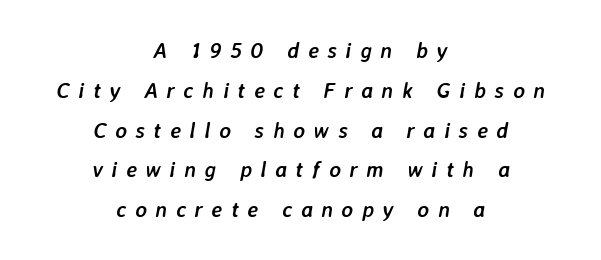
The image shows 22 px bold type, italic (leaning right); set centered, line spacing 1.81x, unusually wide letter spacing (+0.39 em), not underlined.
